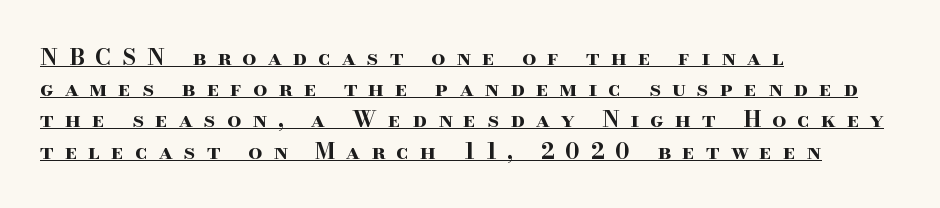
The image shows 22 px bold type, upright; set left-aligned, normal line spacing (1.42x), unusually wide letter spacing (+0.5 em), underlined.
